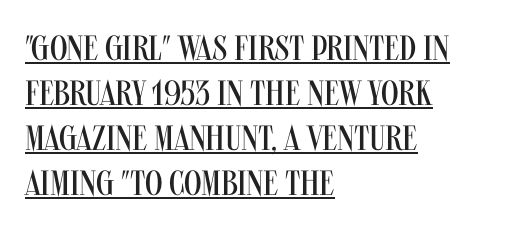
The image shows 35 px regular-weight, condensed sans-serif type, upright; set left-aligned, normal line spacing (1.29x), normal letter spacing, underlined; medium stroke contrast and a large x-height.
